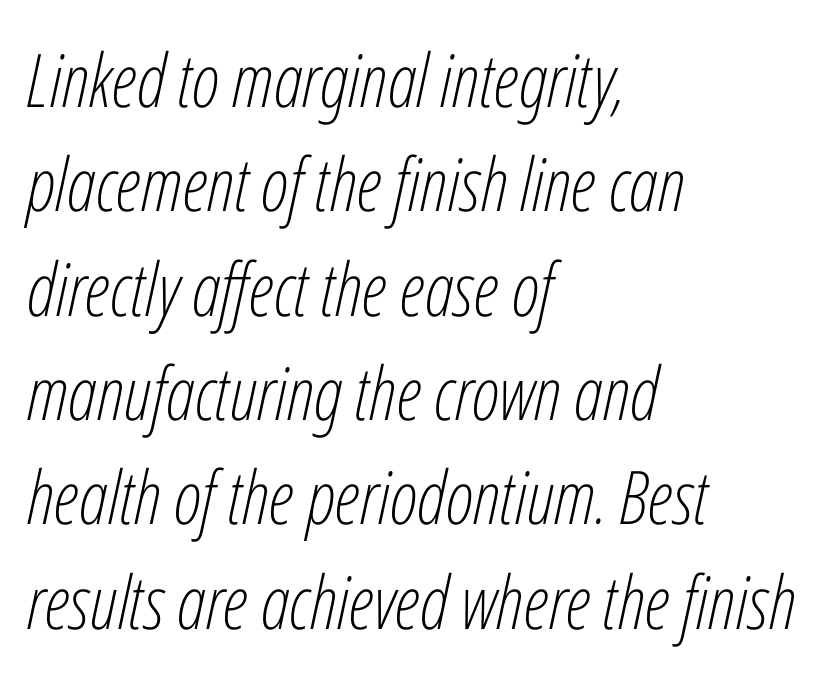
Honestly, there is no underline to notice here at all. Spacing verdict: proportional, widths tailored to each character. Visually the block forms a straight wall on the left and a jagged coastline on the right. The font is comparable to plain body text, perhaps lighter. The rendering applies a slant to the glyphs.
